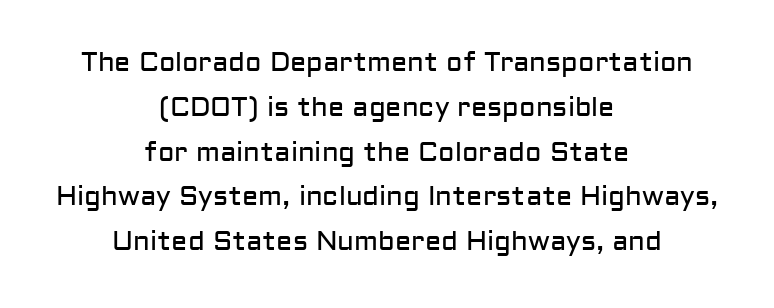
The image shows 27 px text type, upright; set centered, normal line spacing (1.66x), normal letter spacing, not underlined.
